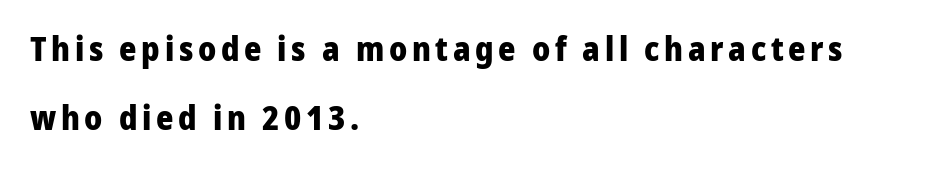
{"serif": "no", "italic": "no", "bold": "yes", "weight": "heavy", "width": "normal", "stroke_contrast": "low", "x_height": "medium", "monospaced": "no", "underline": "no", "align": "left", "line_spacing": "loose", "line_spacing_ratio": 2.09, "glyph_px": 33}
